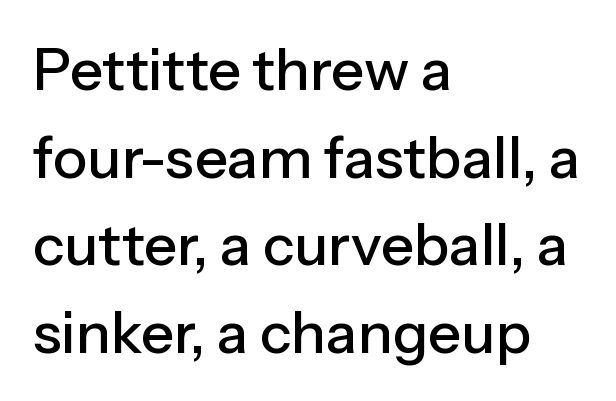
Spacing between characters is what you'd get straight out of the box. This sample keeps an unexceptional amount of space between lines. Here the designer chose a conventional face with non-uniform glyph widths. Each row of text sits above clean, open space. A roman cut, with each character standing at attention. Leftover space on each line is placed entirely after the last word.
